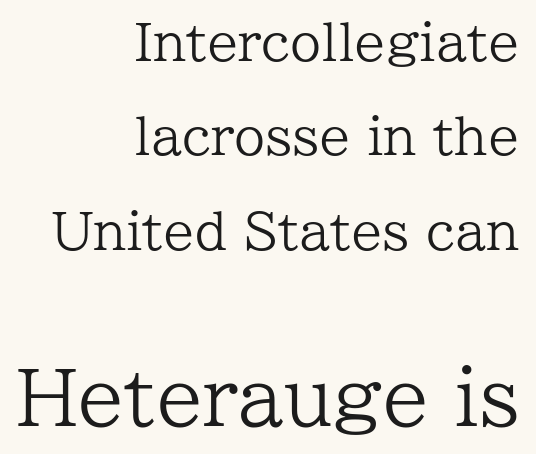
{"serif": "yes", "italic": "no", "bold": "no", "weight": "regular", "width": "normal", "stroke_contrast": "low", "x_height": "medium", "monospaced": "no", "underline": "no", "align": "right", "line_spacing_ratio": 1.89, "letter_spacing": "normal", "letter_spacing_em": 0.0, "larger_block": "second", "size_ratio": 1.5, "glyph_px": 75}
